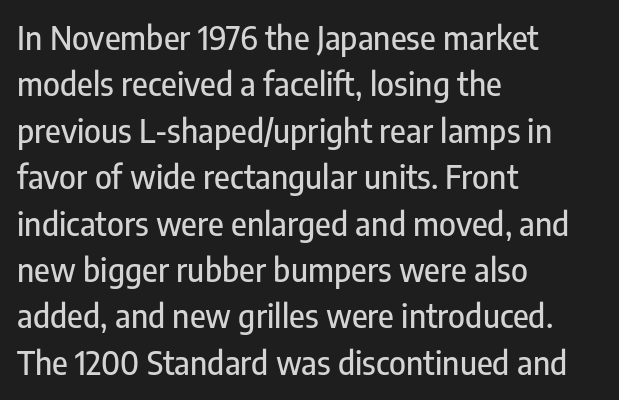
The image shows 32 px condensed sans-serif type, upright; set left-aligned, normal line spacing (1.45x), normal letter spacing, not underlined; low stroke contrast and a medium x-height.
